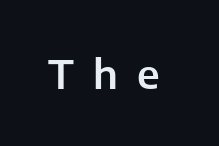
{"serif": "no", "italic": "no", "width": "normal", "stroke_contrast": "low", "x_height": "medium", "monospaced": "no", "underline": "no", "letter_spacing": "wide", "letter_spacing_em": 0.49, "glyph_px": 39}
